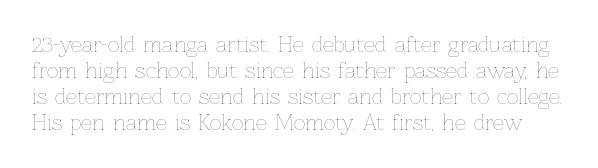
Italic: no, the glyphs are upright roman. Successive baselines arrive at the customary interval. Descender tails drop into unmarked territory. Stroke thickness stays within the range of a standard reading face or lighter. Spacing between characters is what you'd get straight out of the box.
